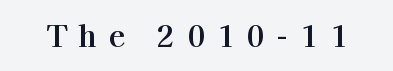
Q: Is the text italic (slanted)? A: No, it is upright.
Q: Is the typeface a serif or a sans-serif typeface? A: Serif.
Q: Is the text underlined? A: No.
Q: Is the spacing between letters normal or unusually wide? A: Unusually wide.
Q: Width (condensed, normal, or wide)? A: Normal.
Q: Stroke contrast? A: High.
Q: x-height? A: Medium.
Q: Monospaced? A: No.
